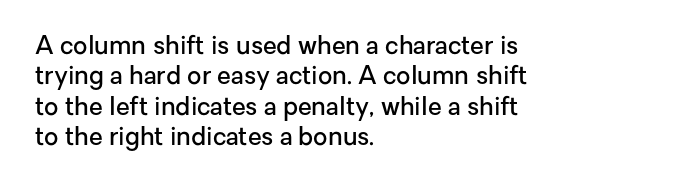
{"italic": "no", "bold": "semi", "underline": "no", "align": "left", "line_spacing_ratio": 1.22, "letter_spacing": "normal", "letter_spacing_em": 0.0, "glyph_px": 25}
